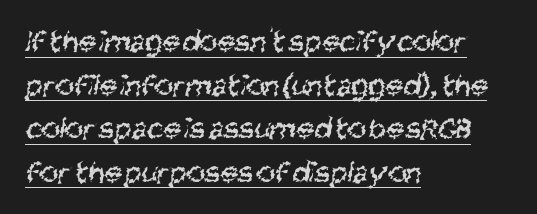
Q: Is the text bold? A: No.
Q: Is the typeface a serif or a sans-serif typeface? A: Sans-serif.
Q: Is the text underlined? A: Yes.
Q: How is the paragraph aligned? A: Left-aligned.
Q: Is the spacing between letters normal or unusually wide? A: Normal.
Q: Is the spacing between lines tight, normal or loose? A: Normal.
Q: Width (condensed, normal, or wide)? A: Condensed.
Q: Stroke contrast? A: Medium.
Q: x-height? A: Large.
Q: Monospaced? A: No.
